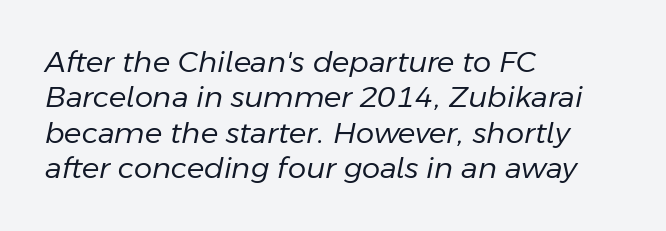
Inter-character spacing is left at the font's built-in metrics. Descenders are the only things crossing below the line. The specimen reads as italic at a glance. Stems here are at most as thick as an everyday book face.
